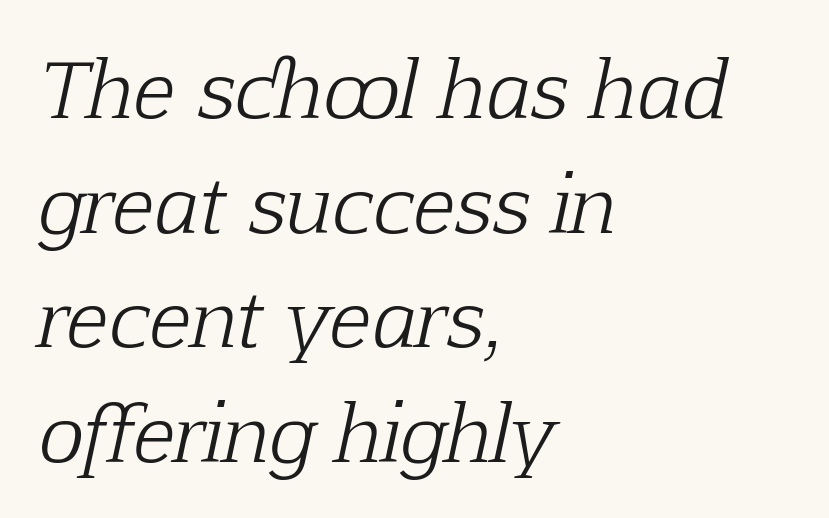
{"serif": "yes", "italic": "yes", "lean": "right", "slant_degrees": 12, "bold": "no", "weight": "light", "width": "normal", "stroke_contrast": "low", "x_height": "medium", "monospaced": "no", "underline": "no", "align": "left", "line_spacing": "normal", "line_spacing_ratio": 1.49, "letter_spacing": "normal", "letter_spacing_em": 0.0, "glyph_px": 77}
